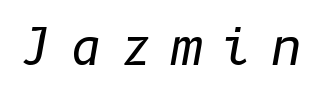
Q: Is the text bold? A: No.
Q: Is the text italic (slanted)? A: Yes, it leans right by about 10 degrees.
Q: Is the text underlined? A: No.
Q: Is the spacing between letters normal or unusually wide? A: Unusually wide.
Q: Width (condensed, normal, or wide)? A: Normal.
Q: Stroke contrast? A: Low.
Q: x-height? A: Medium.
